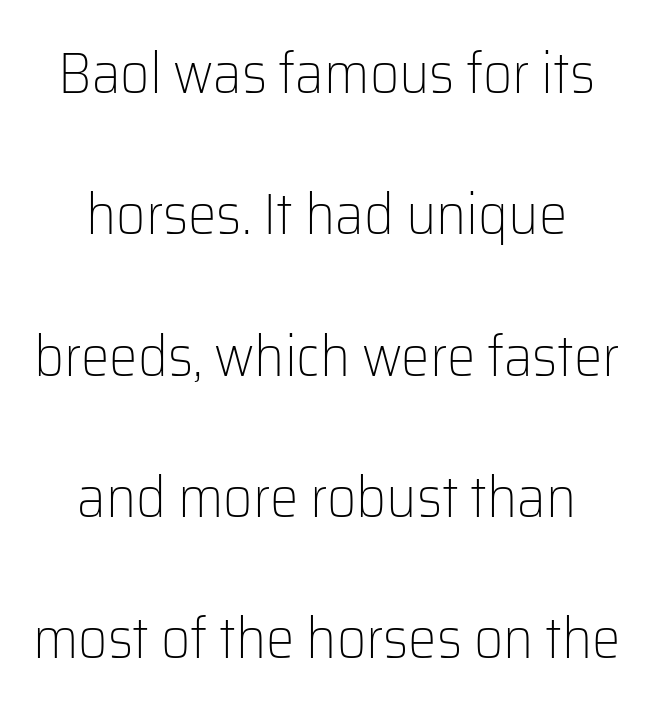
{"serif": "no", "italic": "no", "bold": "no", "weight": "light", "width": "normal", "stroke_contrast": "low", "x_height": "medium", "monospaced": "no", "underline": "no", "align": "center", "line_spacing": "loose", "line_spacing_ratio": 2.48, "letter_spacing": "normal", "letter_spacing_em": 0.0, "glyph_px": 57}
